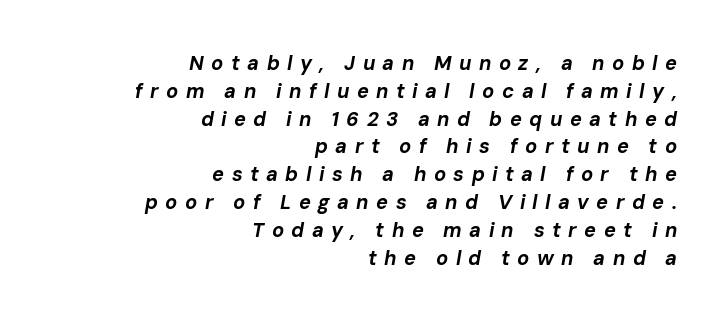
Q: Is the text bold? A: Yes.
Q: Is the text italic (slanted)? A: Yes, it leans right by about 10 degrees.
Q: Is the text underlined? A: No.
Q: How is the paragraph aligned? A: Right-aligned.
Q: Is the spacing between letters normal or unusually wide? A: Unusually wide.
Q: Is the spacing between lines tight, normal or loose? A: Normal.
